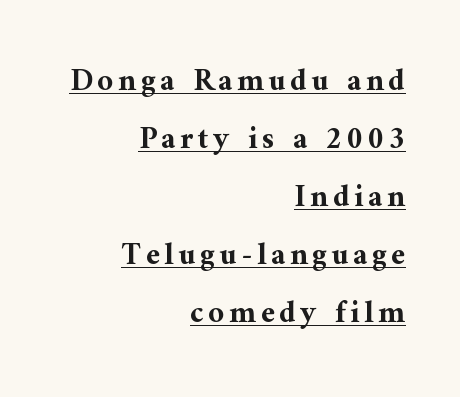
Q: Is the text bold? A: Yes.
Q: Is the text italic (slanted)? A: No, it is upright.
Q: Is the typeface a serif or a sans-serif typeface? A: Serif.
Q: Is the text underlined? A: Yes.
Q: How is the paragraph aligned? A: Right-aligned.
Q: Width (condensed, normal, or wide)? A: Normal.
Q: Stroke contrast? A: Medium.
Q: x-height? A: Medium.
Q: Monospaced? A: No.
